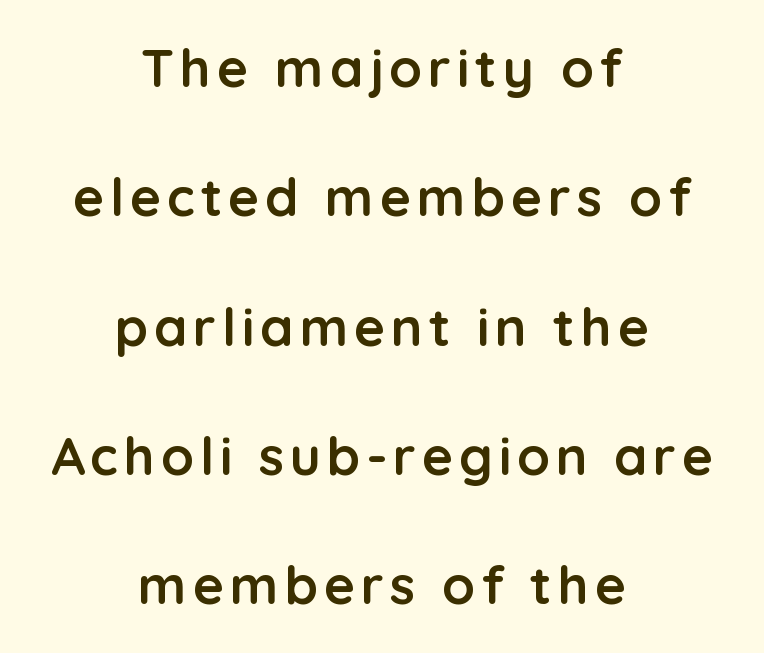
The lines are quadded center. The passage shown is emphatically bold. The zone under the glyphs is completely vacant. Do the characters align in a grid? No, the font is proportional.
